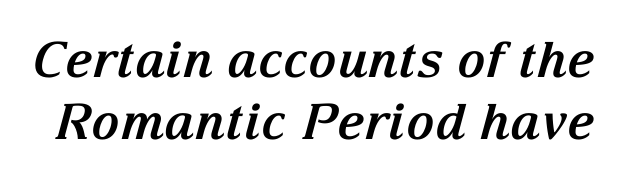
The horizontal fit of the characters is conventional and even. These lines carry a lot of weight — the face is fully bold. Regarding leading, the lines here are spaced in the standard way. Letterform terminals end in serifs throughout the passage. Tall strokes in this sample are angled rather than plumb. These lines are rendered in a variable-pitch font.
